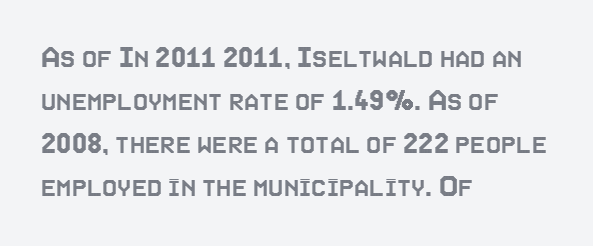
{"italic": "no", "width": "condensed", "x_height": "large", "monospaced": "no", "underline": "no", "align": "left", "line_spacing": "normal", "line_spacing_ratio": 1.26, "letter_spacing": "normal", "letter_spacing_em": 0.0, "glyph_px": 34}
